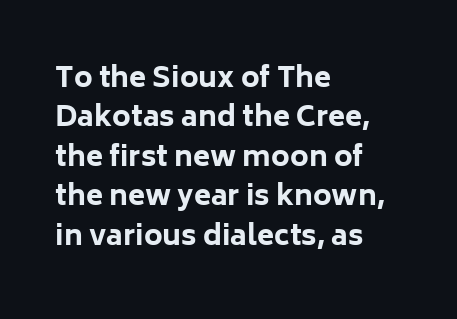
The image shows 28 px bold sans-serif type, upright; set left-aligned, normal line spacing (1.41x), normal letter spacing, not underlined; low stroke contrast and a medium x-height.
